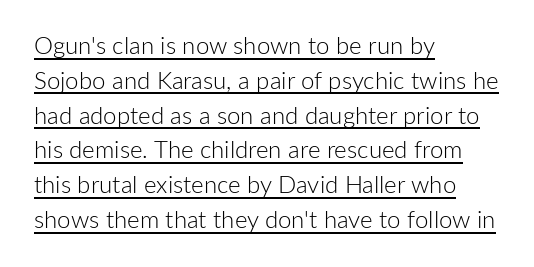
{"italic": "no", "bold": "no", "underline": "yes", "align": "left", "line_spacing": "normal", "line_spacing_ratio": 1.45, "letter_spacing": "normal", "letter_spacing_em": 0.0, "glyph_px": 24}
